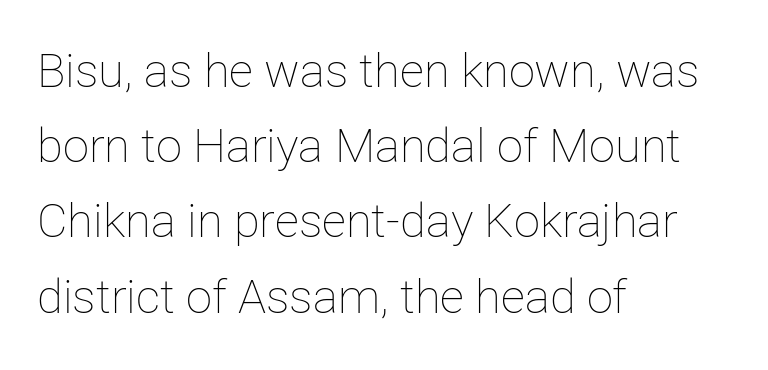
{"italic": "no", "bold": "no", "weight": "thin", "width": "normal", "stroke_contrast": "low", "x_height": "medium", "monospaced": "no", "underline": "no", "align": "left", "line_spacing": "normal", "line_spacing_ratio": 1.6, "letter_spacing": "normal", "letter_spacing_em": 0.0, "glyph_px": 47}
